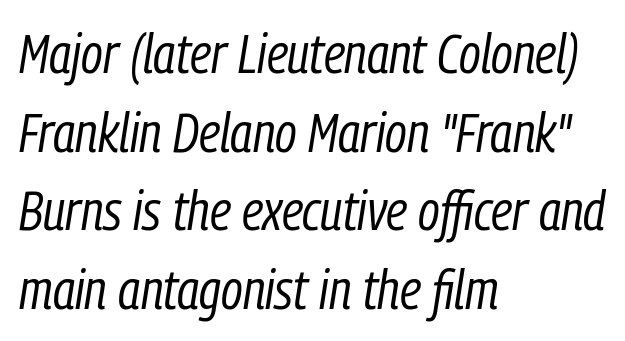
The letters are slanted; this is an italic face. Nobody drew a line under any word here. This sample keeps an unexceptional amount of space between lines. Is the letter spacing exaggerated? No — it looks like the ordinary default.
